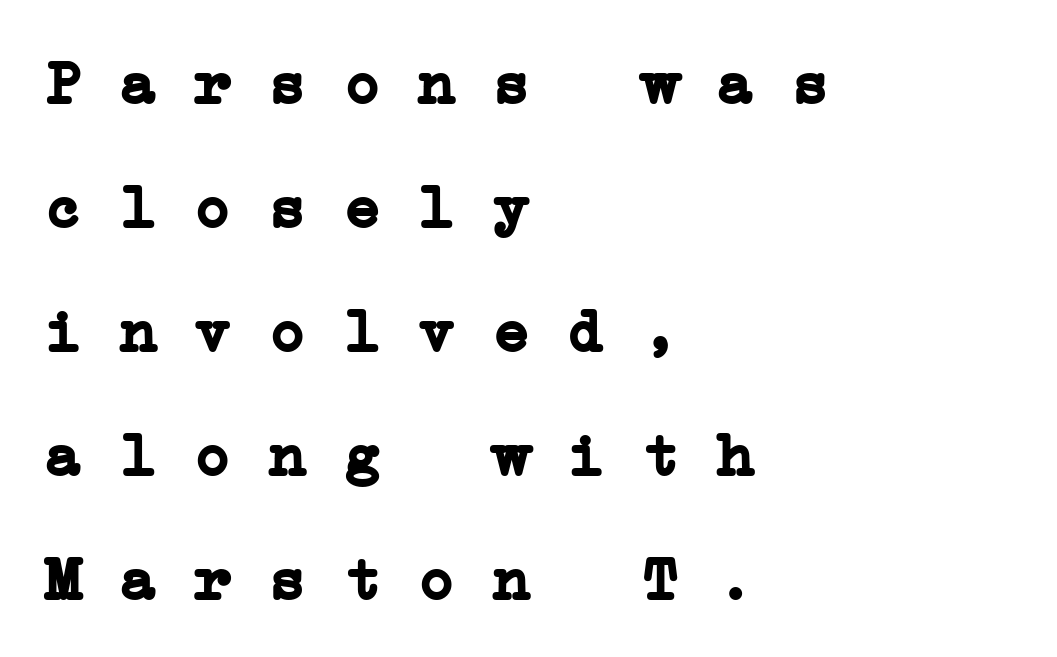
Q: Is the text bold? A: Yes.
Q: Is the typeface a serif or a sans-serif typeface? A: Serif.
Q: Is the text underlined? A: No.
Q: How is the paragraph aligned? A: Left-aligned.
Q: Is the spacing between letters normal or unusually wide? A: Normal.
Q: Is the spacing between lines tight, normal or loose? A: Loose.
Q: Width (condensed, normal, or wide)? A: Wide.
Q: Stroke contrast? A: Low.
Q: x-height? A: Medium.
Q: Monospaced? A: Yes.
